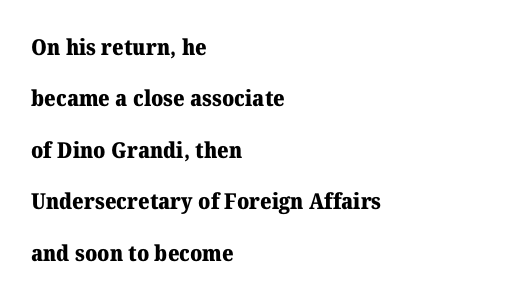
The image shows 22 px bold type, upright; set left-aligned, loose line spacing (2.34x), normal letter spacing, not underlined.
